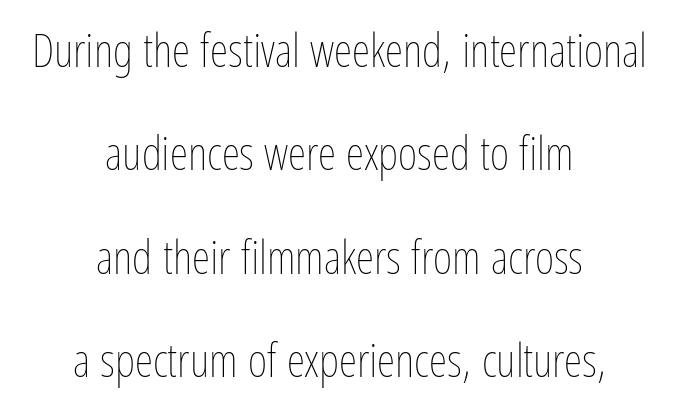
Does the leading feel generous? Absolutely, it's lavish. Any mark beneath the type? The region is blank. On a weight scale, this lands at 450 or below. Italic: no, the glyphs are upright roman. The rendering uses natural spacing where letterforms have individual widths.
